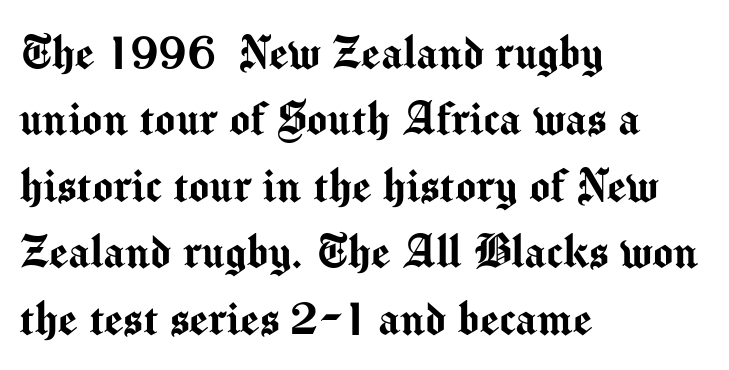
A typesetter would call this zero additional tracking. This sample uses a sans-serif face. The passage shown is typed in a proportional face where columns would drift. This sample uses an upright cut, with every glyph sitting square on the baseline. Has an underline been added? It has not.
